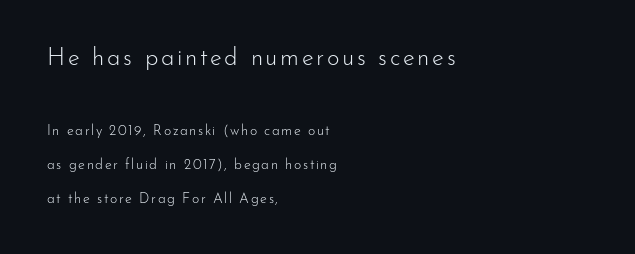
The image shows 24 px text type, upright; set left-aligned, loose line spacing (2.41x), not underlined; the first (top) block is 1.71x larger.
